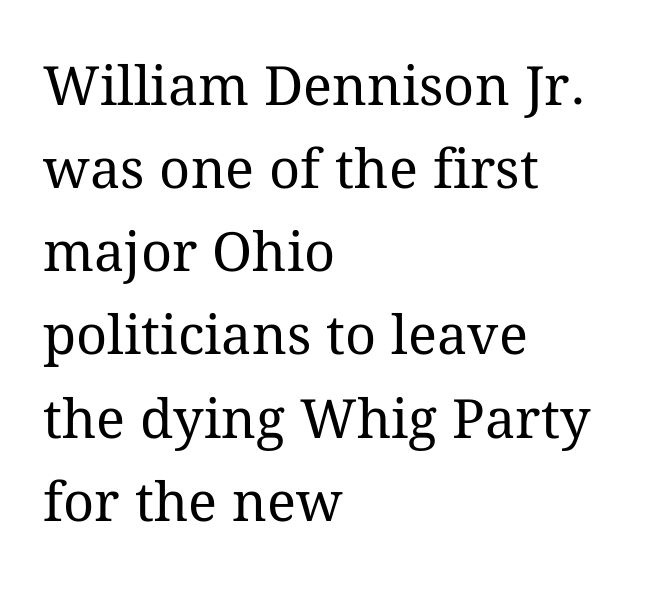
The image shows 54 px regular-weight type, upright; set left-aligned, normal line spacing (1.54x), normal letter spacing, not underlined; medium stroke contrast and a medium x-height.
